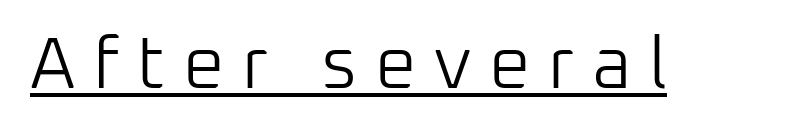
Is the letter spacing exaggerated? Yes — the characters are pushed far apart. Typographically, this falls in the sans-serif category. Looks like someone drew a line under every word here. These lines were composed using upright roman letters.
